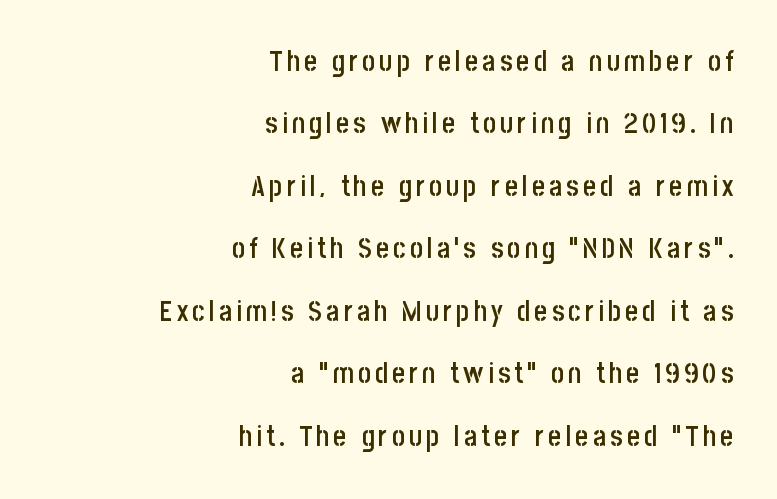
{"serif": "no", "italic": "no", "bold": "semi", "weight": "semibold", "width": "condensed", "stroke_contrast": "low", "x_height": "large", "monospaced": "no", "underline": "no", "align": "right", "line_spacing": "loose", "line_spacing_ratio": 2.23, "glyph_px": 28}
